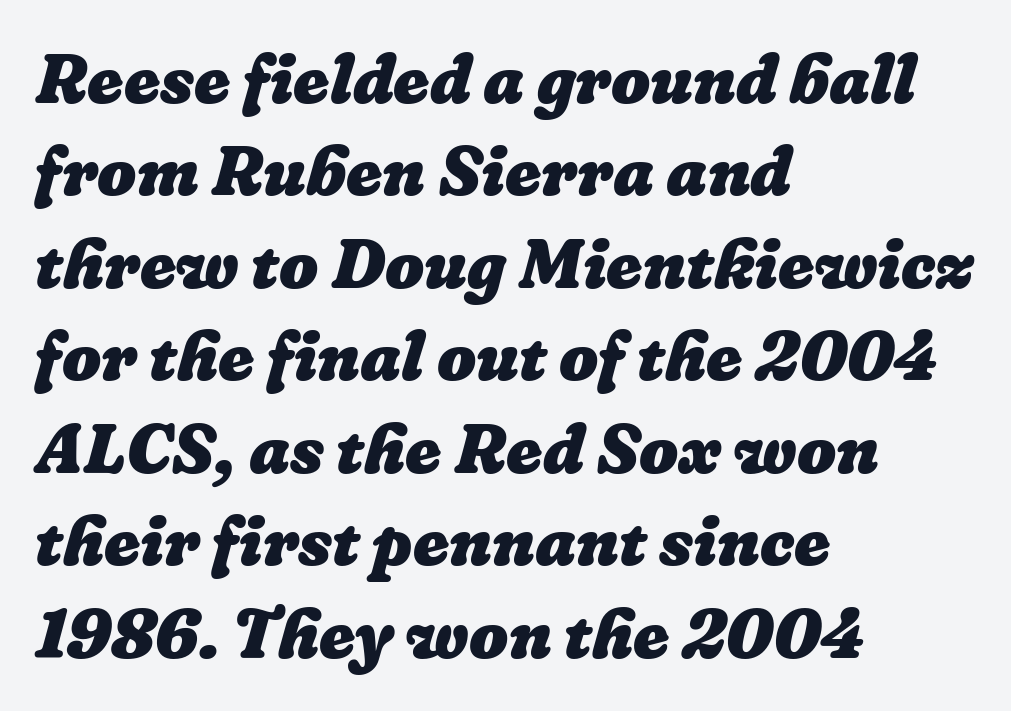
Q: Is the text bold? A: Yes.
Q: Is the text underlined? A: No.
Q: How is the paragraph aligned? A: Left-aligned.
Q: Is the spacing between letters normal or unusually wide? A: Normal.
Q: Is the spacing between lines tight, normal or loose? A: Normal.
Q: Width (condensed, normal, or wide)? A: Normal.
Q: Stroke contrast? A: Low.
Q: x-height? A: Medium.
Q: Monospaced? A: No.
